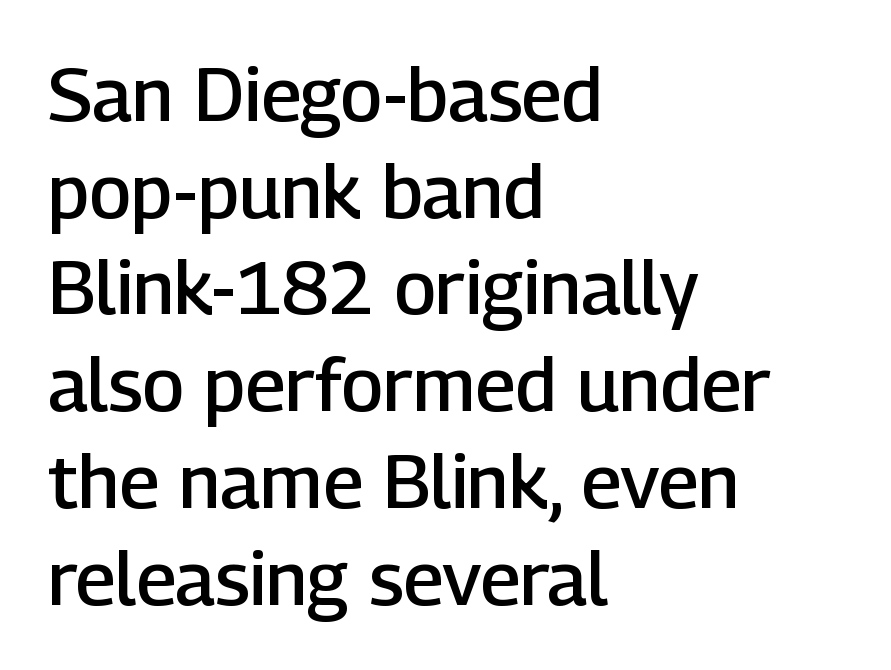
Q: Is the text bold? A: Semi-bold.
Q: Is the text italic (slanted)? A: No, it is upright.
Q: Is the typeface a serif or a sans-serif typeface? A: Sans-serif.
Q: Is the text underlined? A: No.
Q: How is the paragraph aligned? A: Left-aligned.
Q: Is the spacing between letters normal or unusually wide? A: Normal.
Q: Is the spacing between lines tight, normal or loose? A: Normal.
Q: Width (condensed, normal, or wide)? A: Normal.
Q: Stroke contrast? A: Low.
Q: x-height? A: Medium.
Q: Monospaced? A: No.
